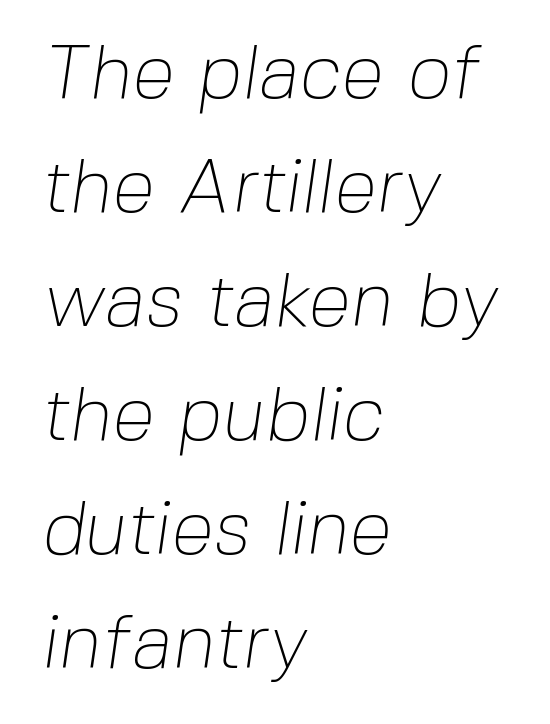
The image shows 77 px thin sans-serif type; set left-aligned, normal line spacing (1.48x), normal letter spacing, not underlined; low stroke contrast and a medium x-height.
